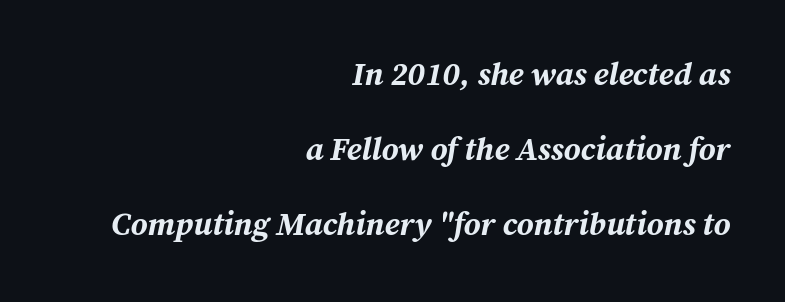
{"italic": "yes", "lean": "right", "slant_degrees": 12, "bold": "yes", "weight": "bold", "width": "normal", "stroke_contrast": "medium", "x_height": "medium", "monospaced": "no", "underline": "no", "align": "right", "line_spacing": "loose", "line_spacing_ratio": 2.35, "letter_spacing": "normal", "letter_spacing_em": 0.0, "glyph_px": 32}
